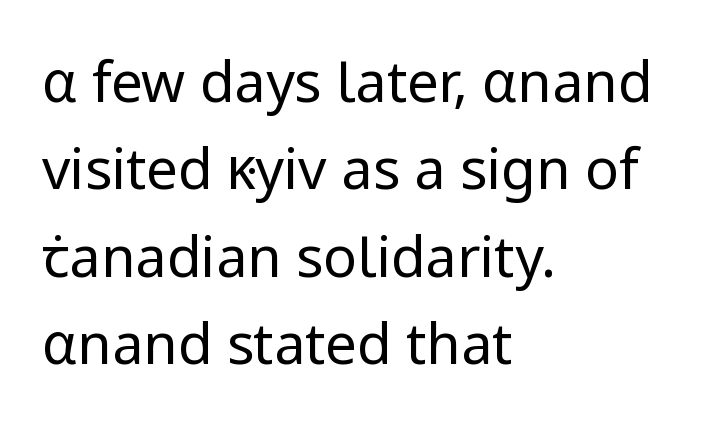
The image shows 56 px regular-weight sans-serif type, upright; set left-aligned, normal line spacing (1.56x), normal letter spacing, not underlined; low stroke contrast and a medium x-height.
